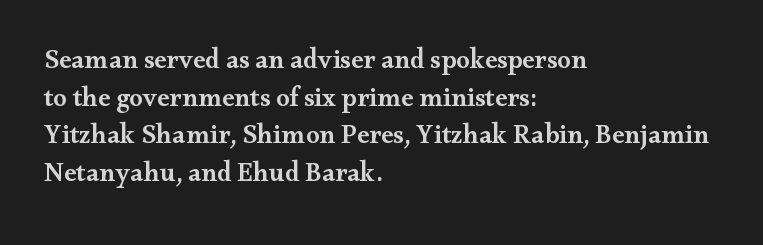
Q: Is the text bold? A: Semi-bold.
Q: Is the text italic (slanted)? A: No, it is upright.
Q: Is the text underlined? A: No.
Q: How is the paragraph aligned? A: Left-aligned.
Q: Is the spacing between letters normal or unusually wide? A: Normal.
Q: Is the spacing between lines tight, normal or loose? A: Normal.
